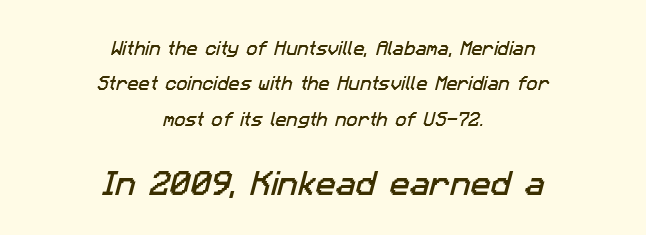
{"underline": "no", "align": "center", "line_spacing": "loose", "line_spacing_ratio": 2.36, "letter_spacing": "normal", "letter_spacing_em": 0.0, "larger_block": "second", "size_ratio": 1.8, "glyph_px": 27}
